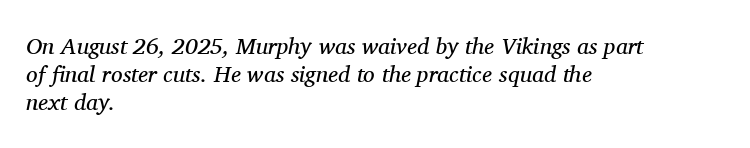
Q: Is the text bold? A: No.
Q: Is the text italic (slanted)? A: Yes, it leans right by about 11 degrees.
Q: Is the text underlined? A: No.
Q: How is the paragraph aligned? A: Left-aligned.
Q: Is the spacing between letters normal or unusually wide? A: Normal.
